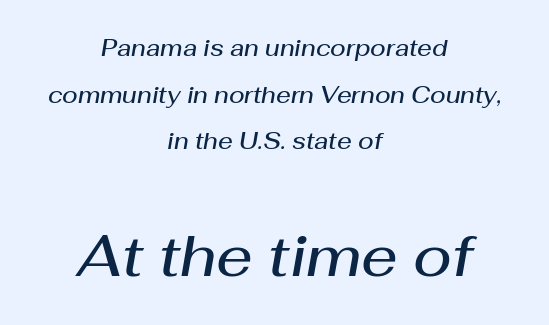
The image shows 57 px semibold type, italic (leaning right); set centered, loose line spacing (2.03x), normal letter spacing, not underlined; the second (bottom) block is 2.48x larger; medium stroke contrast and a medium x-height.
